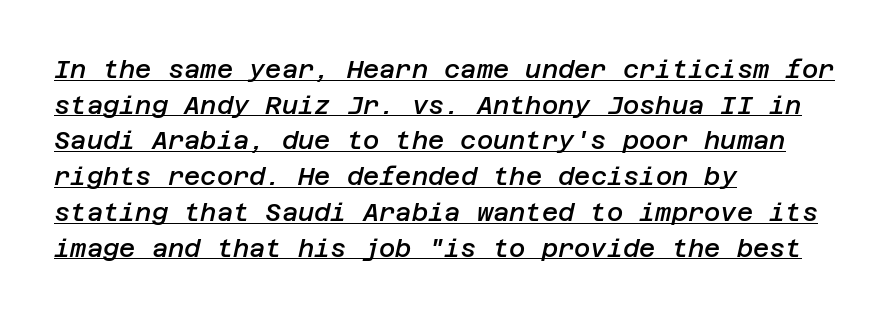
The image shows 25 px text type, italic (leaning right); set left-aligned, normal line spacing (1.43x), normal letter spacing, underlined.
